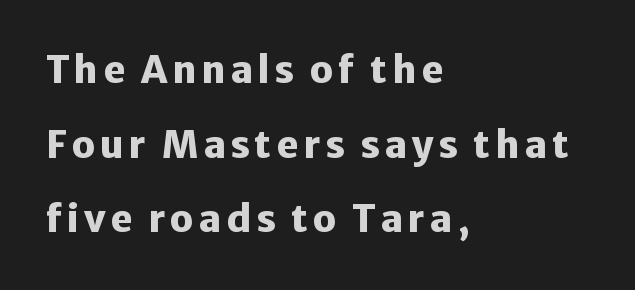
The characters display no serif detailing; their extremities are plain. The rag falls on the right side of this text block. The font's upright variant was chosen for this text. Unmarked baselines from the first word to the last. The typesetting leans heavy: a genuine bold. The rendering uses natural spacing where letterforms have individual widths.
